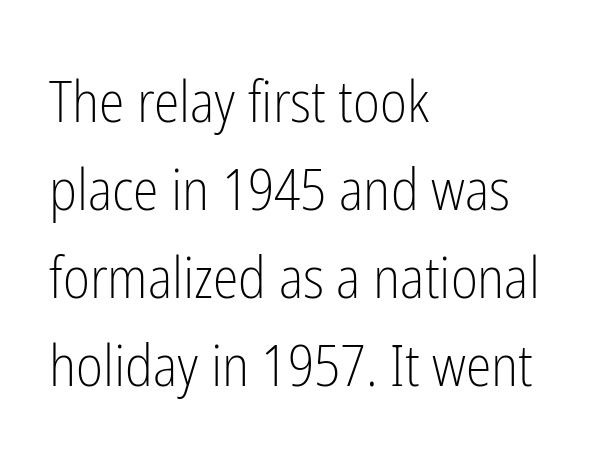
{"serif": "no", "italic": "no", "bold": "no", "weight": "light", "width": "condensed", "stroke_contrast": "low", "x_height": "medium", "monospaced": "no", "underline": "no", "align": "left", "line_spacing": "normal", "line_spacing_ratio": 1.52, "letter_spacing": "normal", "letter_spacing_em": 0.0, "glyph_px": 58}
